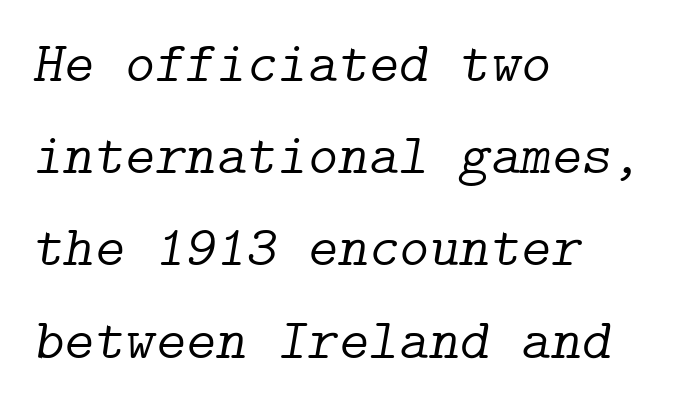
Q: Is the text bold? A: No.
Q: Is the text italic (slanted)? A: Yes, it leans right by about 9 degrees.
Q: Is the typeface a serif or a sans-serif typeface? A: Serif.
Q: Is the text underlined? A: No.
Q: How is the paragraph aligned? A: Left-aligned.
Q: Is the spacing between letters normal or unusually wide? A: Normal.
Q: Is the spacing between lines tight, normal or loose? A: Normal.
Q: Width (condensed, normal, or wide)? A: Normal.
Q: Stroke contrast? A: Low.
Q: x-height? A: Medium.
